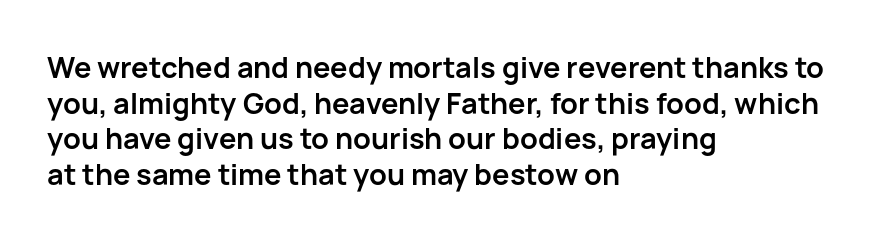
All the whitespace from short lines collects on the right. The typography opts for an upright posture over an oblique one. Heavy, bold letterforms. The horizontal fit of the characters is conventional and even. Descender tails drop into unmarked territory.
